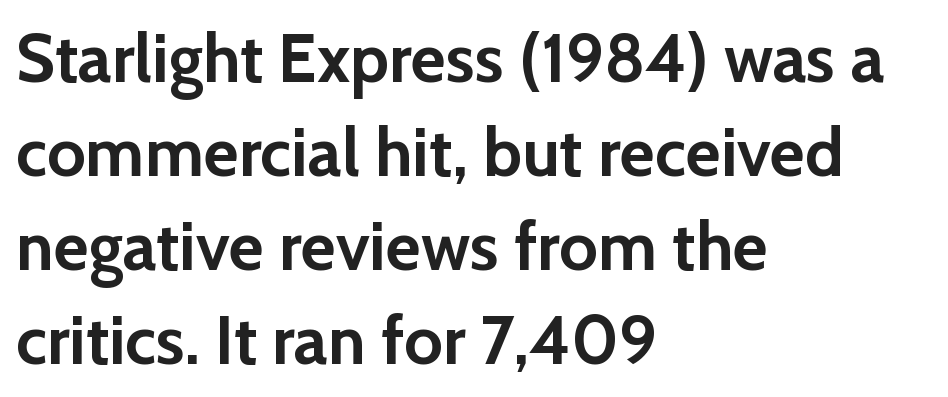
Do the characters align in a grid? No, the font is proportional. Interline gaps are of average width in this sample. The lines in this sample share a left origin and differ only in where they stop. Here the glyphs are tracked normally, forming tight word shapes.
